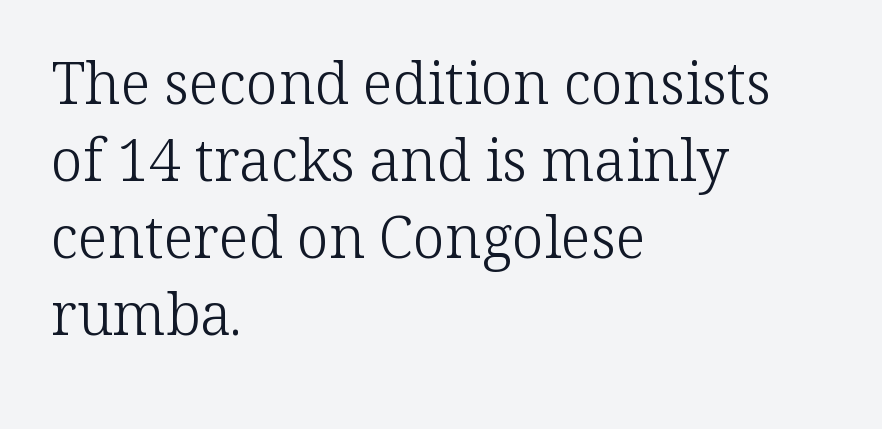
Each row of text sits above clean, open space. Think standard paragraph weight, or any step lighter than that. The passage shown is typed in a proportional face where columns would drift. This sample uses plain, unmodified letter spacing. The lines sit at an ordinary, default distance from one another.
